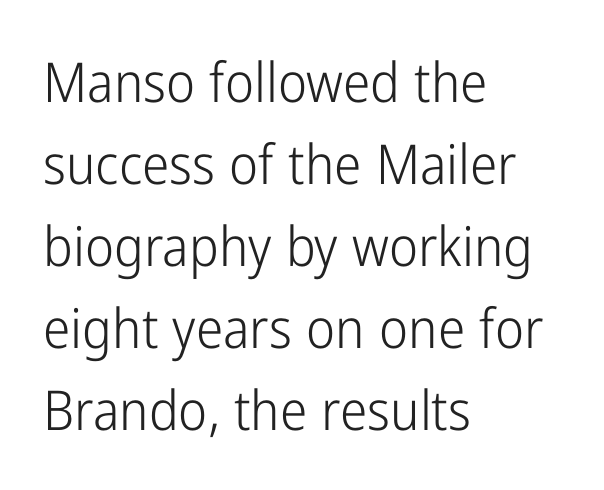
The image shows 55 px light, condensed sans-serif type, upright; set left-aligned, normal line spacing (1.49x), normal letter spacing, not underlined; low stroke contrast and a medium x-height.
